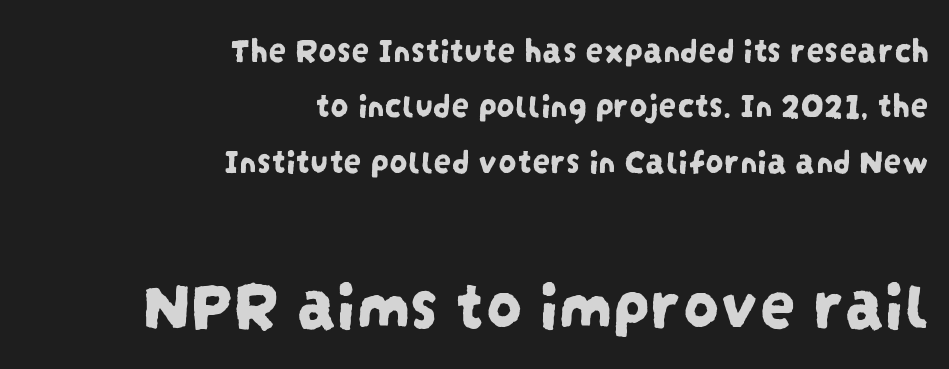
{"serif": "no", "width": "condensed", "stroke_contrast": "low", "x_height": "large", "monospaced": "no", "underline": "no", "align": "right", "line_spacing": "normal", "line_spacing_ratio": 1.54, "letter_spacing": "normal", "letter_spacing_em": 0.0, "larger_block": "second", "size_ratio": 2.0, "glyph_px": 72}
